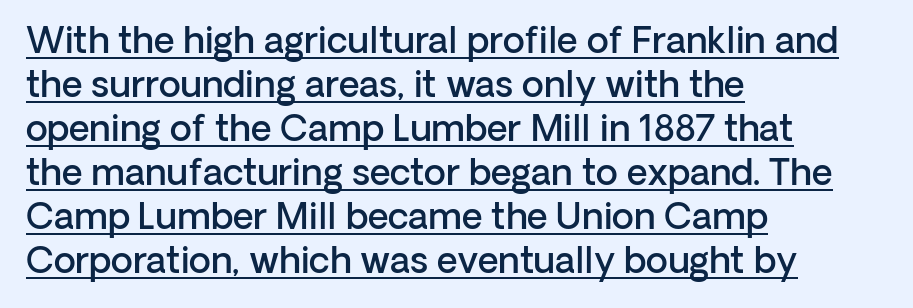
The image shows 36 px semibold sans-serif type, upright; set left-aligned, line spacing 1.22x, normal letter spacing, underlined; low stroke contrast and a medium x-height.
